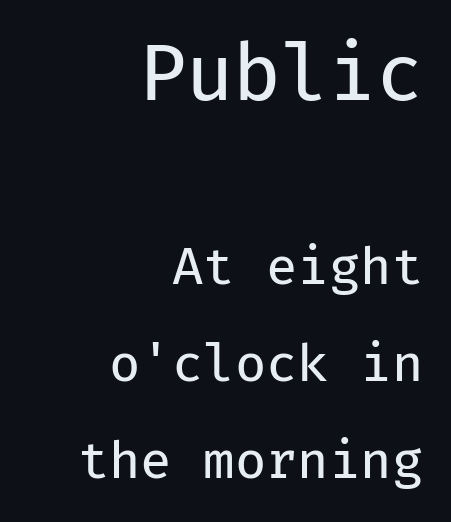
Q: Is the text bold? A: No.
Q: Is the text italic (slanted)? A: No, it is upright.
Q: Is the typeface a serif or a sans-serif typeface? A: Sans-serif.
Q: Is the text underlined? A: No.
Q: How is the paragraph aligned? A: Right-aligned.
Q: Is the spacing between letters normal or unusually wide? A: Normal.
Q: Is the spacing between lines tight, normal or loose? A: Loose.
Q: Which block of text is set in a larger size, the first (top) or the second (bottom)? A: The first (top) one.
Q: Width (condensed, normal, or wide)? A: Normal.
Q: Stroke contrast? A: Low.
Q: x-height? A: Medium.
Q: Monospaced? A: Yes.
